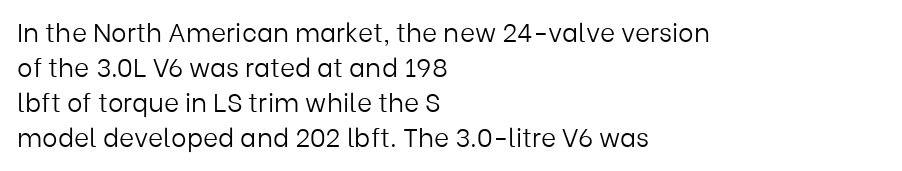
The strip under each line holds only bare page. Short note: letters normally spaced. The axis of the letterforms is exactly vertical. Line spacing here is normal. The rendering anchors every line to the left-hand side.
